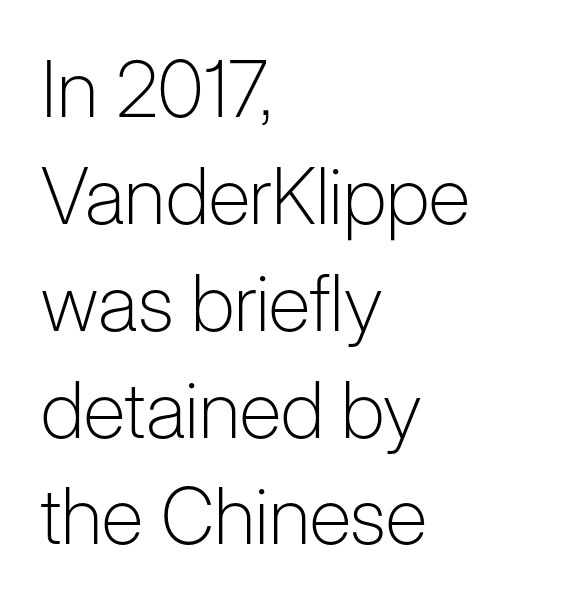
Q: Is the text bold? A: No.
Q: Is the text italic (slanted)? A: No, it is upright.
Q: Is the typeface a serif or a sans-serif typeface? A: Sans-serif.
Q: Is the text underlined? A: No.
Q: How is the paragraph aligned? A: Left-aligned.
Q: Is the spacing between letters normal or unusually wide? A: Normal.
Q: Is the spacing between lines tight, normal or loose? A: Normal.
Q: Width (condensed, normal, or wide)? A: Normal.
Q: Stroke contrast? A: Low.
Q: x-height? A: Medium.
Q: Monospaced? A: No.
